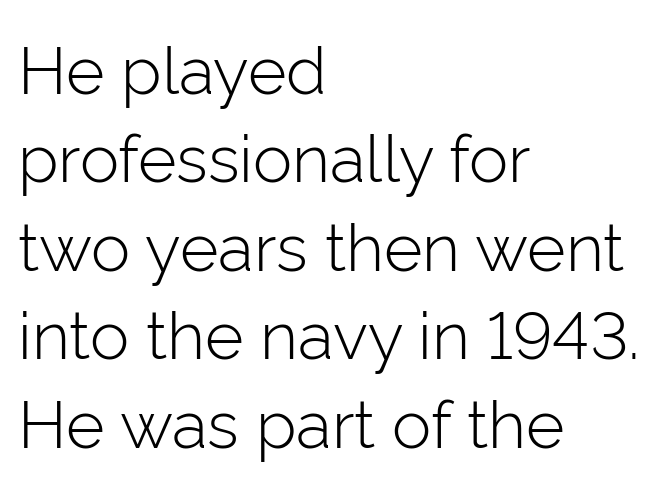
The rendering anchors every line to the left-hand side. Varying glyph widths throughout — classic text-font behaviour. The type is set solid horizontally, with unmodified tracking. This sample uses an upright cut, with every glyph sitting square on the baseline. Serif or sans? Sans — the stroke terminals are bare.
